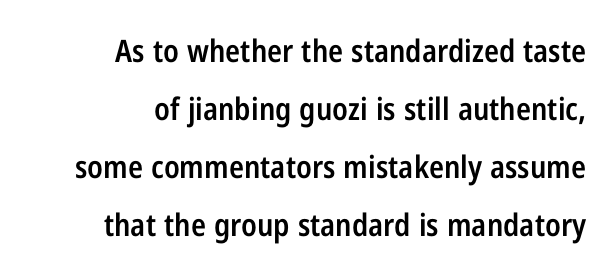
The image shows 31 px semibold, condensed sans-serif type, upright; set right-aligned, line spacing 1.87x, normal letter spacing, not underlined; low stroke contrast and a medium x-height.
